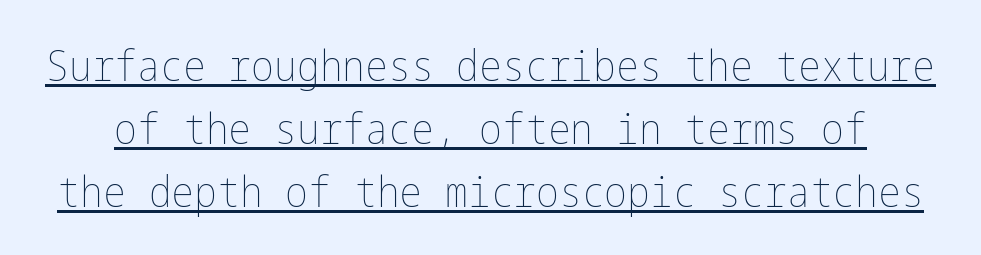
Q: Is the text bold? A: No.
Q: Is the text italic (slanted)? A: No, it is upright.
Q: Is the text underlined? A: Yes.
Q: Is the spacing between letters normal or unusually wide? A: Normal.
Q: Is the spacing between lines tight, normal or loose? A: Normal.
Q: Width (condensed, normal, or wide)? A: Condensed.
Q: Stroke contrast? A: Low.
Q: x-height? A: Medium.
